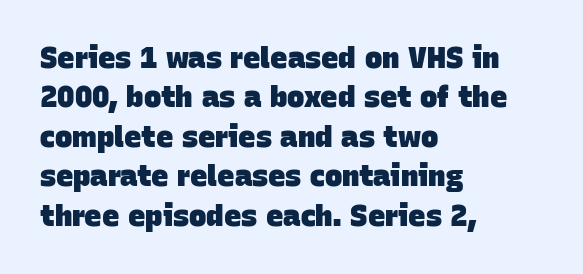
{"serif": "no", "bold": "yes", "weight": "heavy", "width": "normal", "stroke_contrast": "low", "x_height": "large", "monospaced": "no", "underline": "no", "align": "left", "line_spacing": "normal", "line_spacing_ratio": 1.36, "letter_spacing": "normal", "letter_spacing_em": 0.0, "glyph_px": 29}
